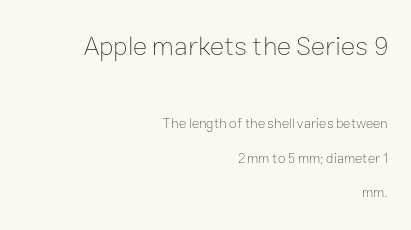
{"italic": "no", "bold": "no", "underline": "no", "align": "right", "line_spacing": "loose", "line_spacing_ratio": 2.47, "letter_spacing": "normal", "letter_spacing_em": 0.0, "larger_block": "first", "size_ratio": 1.93, "glyph_px": 27}
